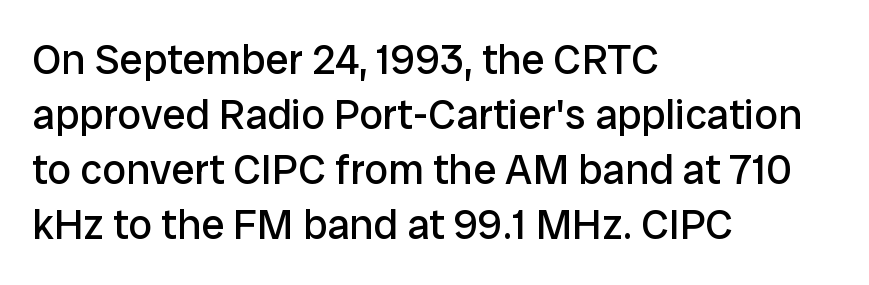
{"serif": "no", "italic": "no", "bold": "no", "weight": "regular", "width": "normal", "stroke_contrast": "low", "x_height": "medium", "monospaced": "no", "underline": "no", "align": "left", "line_spacing": "normal", "line_spacing_ratio": 1.31, "letter_spacing": "normal", "letter_spacing_em": 0.0, "glyph_px": 42}
